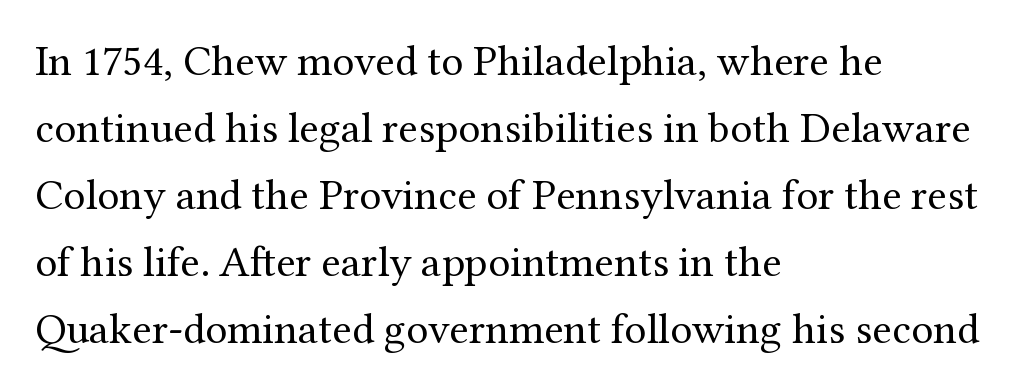
Short note: letters normally spaced. The rendering uses natural spacing where letterforms have individual widths. Where is the straight margin? On the left. Stems and bowls with no extra thickness — not bold. Honestly, there is no underline to notice here at all.
